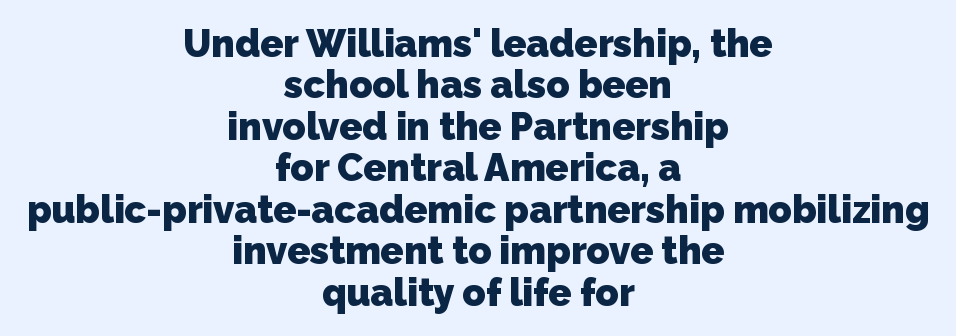
The image shows 38 px heavy sans-serif type; set centered, tight line spacing (1.09x), normal letter spacing, not underlined; low stroke contrast and a medium x-height.
